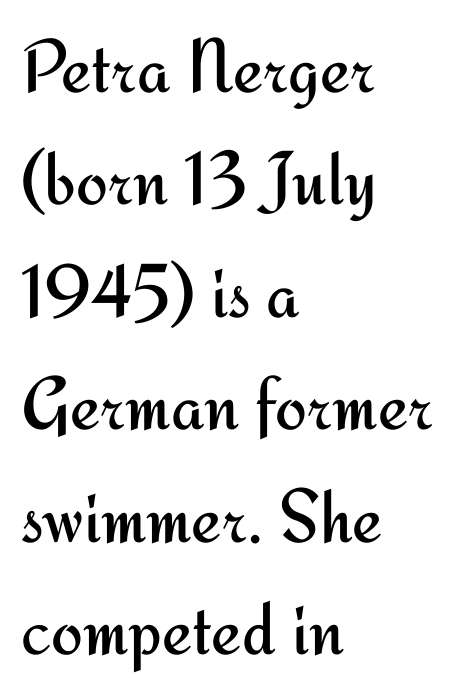
The image shows 76 px regular-weight sans-serif type, upright; set left-aligned, normal line spacing (1.48x), normal letter spacing, not underlined; medium stroke contrast and a small x-height.
